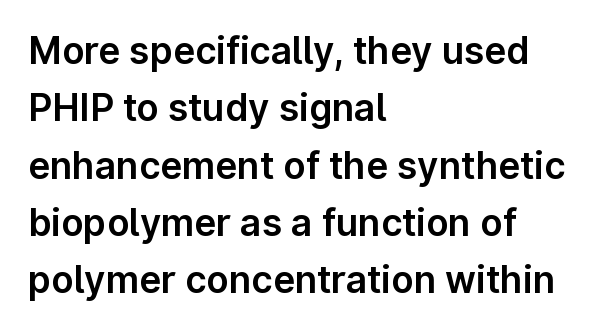
{"serif": "no", "italic": "no", "width": "normal", "stroke_contrast": "low", "x_height": "medium", "monospaced": "no", "underline": "no", "align": "left", "line_spacing": "normal", "line_spacing_ratio": 1.55, "letter_spacing": "normal", "letter_spacing_em": 0.0, "glyph_px": 37}
